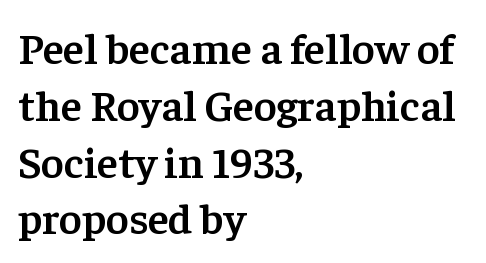
{"serif": "yes", "italic": "no", "bold": "semi", "weight": "semibold", "width": "normal", "stroke_contrast": "low", "x_height": "medium", "monospaced": "no", "underline": "no", "align": "left", "line_spacing": "normal", "line_spacing_ratio": 1.29, "letter_spacing": "normal", "letter_spacing_em": 0.0, "glyph_px": 44}
